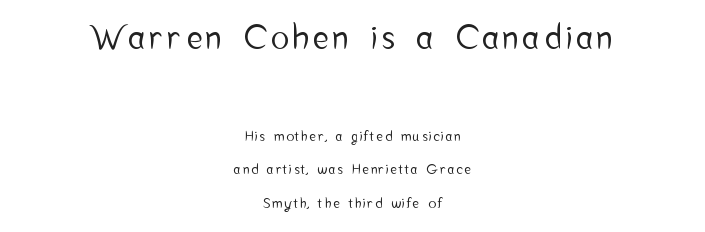
The image shows 34 px condensed sans-serif type, upright; set centered, loose line spacing (2.38x), not underlined; the first (top) block is 2.43x larger; low stroke contrast and a medium x-height.
